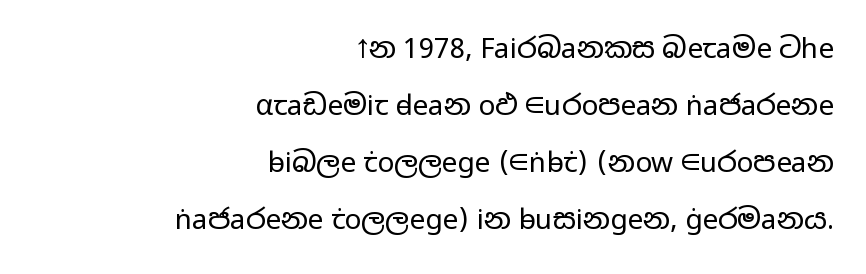
{"serif": "no", "italic": "no", "bold": "no", "weight": "regular", "width": "wide", "stroke_contrast": "low", "x_height": "medium", "monospaced": "no", "underline": "no", "align": "right", "line_spacing": "loose", "line_spacing_ratio": 2.04, "letter_spacing": "normal", "letter_spacing_em": 0.0, "glyph_px": 28}
